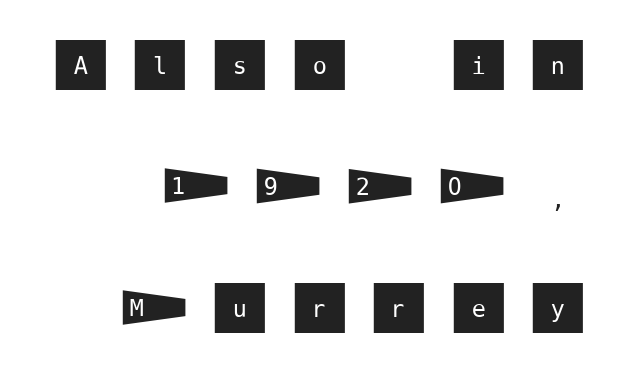
Does extra space separate the letters? Yes, quite a lot of it. The specimen omits any rule beneath the text block's lines. Characters remain perfectly vertical along every line. Notice how the passage keeps a crisp vertical edge on the right only. Honestly, the rows look like they've been pulled way apart.
